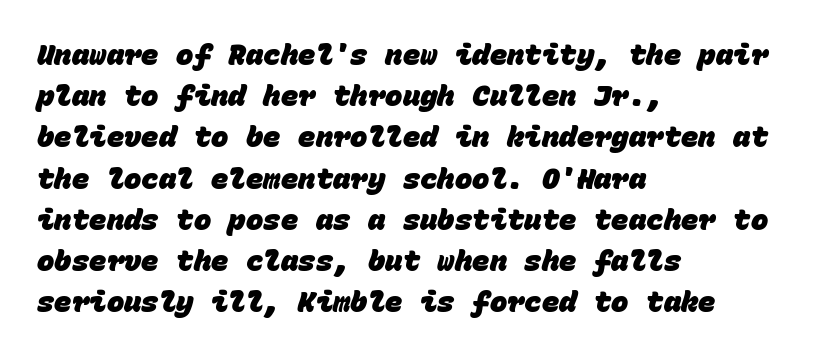
Q: Is the text bold? A: Yes.
Q: Is the typeface a serif or a sans-serif typeface? A: Sans-serif.
Q: Is the text underlined? A: No.
Q: How is the paragraph aligned? A: Left-aligned.
Q: Is the spacing between letters normal or unusually wide? A: Normal.
Q: Is the spacing between lines tight, normal or loose? A: Normal.
Q: Width (condensed, normal, or wide)? A: Normal.
Q: Stroke contrast? A: Low.
Q: x-height? A: Large.
Q: Monospaced? A: Yes.
